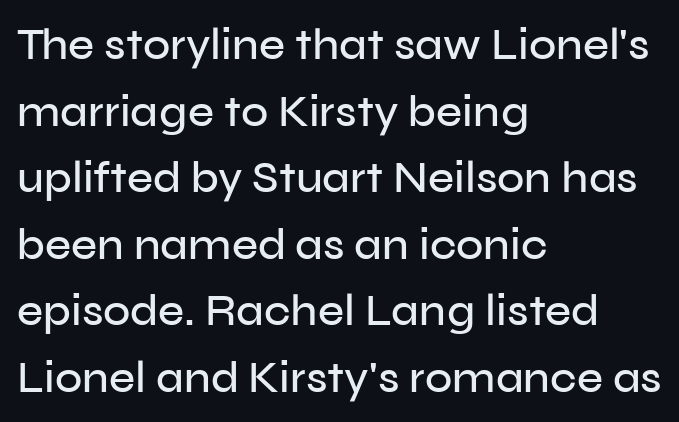
{"serif": "no", "italic": "no", "width": "normal", "stroke_contrast": "low", "x_height": "medium", "monospaced": "no", "underline": "no", "align": "left", "line_spacing": "normal", "line_spacing_ratio": 1.48, "letter_spacing": "normal", "letter_spacing_em": 0.0, "glyph_px": 45}
